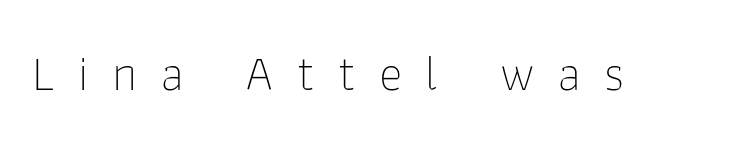
{"serif": "no", "italic": "no", "bold": "no", "weight": "thin", "width": "normal", "stroke_contrast": "low", "x_height": "medium", "monospaced": "no", "underline": "no", "letter_spacing": "wide", "letter_spacing_em": 0.47, "glyph_px": 50}
